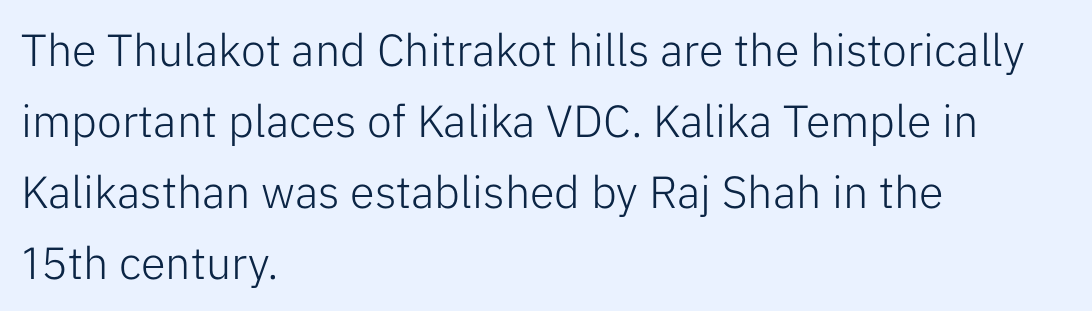
{"serif": "no", "italic": "no", "bold": "no", "weight": "light", "width": "normal", "stroke_contrast": "low", "x_height": "medium", "monospaced": "no", "underline": "no", "align": "left", "line_spacing": "normal", "line_spacing_ratio": 1.58, "letter_spacing": "normal", "letter_spacing_em": 0.0, "glyph_px": 45}
